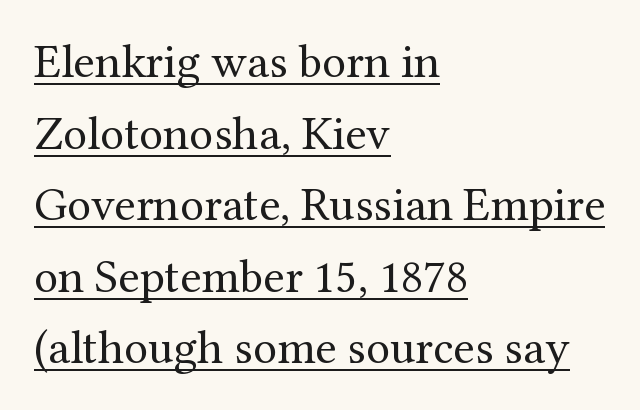
Q: Is the text bold? A: No.
Q: Is the text italic (slanted)? A: No, it is upright.
Q: Is the typeface a serif or a sans-serif typeface? A: Serif.
Q: Is the text underlined? A: Yes.
Q: How is the paragraph aligned? A: Left-aligned.
Q: Is the spacing between letters normal or unusually wide? A: Normal.
Q: Is the spacing between lines tight, normal or loose? A: Normal.
Q: Width (condensed, normal, or wide)? A: Normal.
Q: Stroke contrast? A: Medium.
Q: x-height? A: Medium.
Q: Monospaced? A: No.
